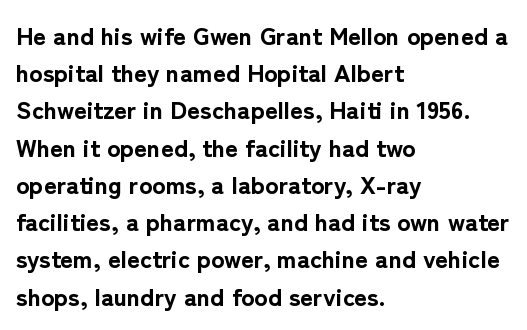
The image shows 25 px bold type, upright; set left-aligned, normal line spacing (1.49x), normal letter spacing, not underlined.
